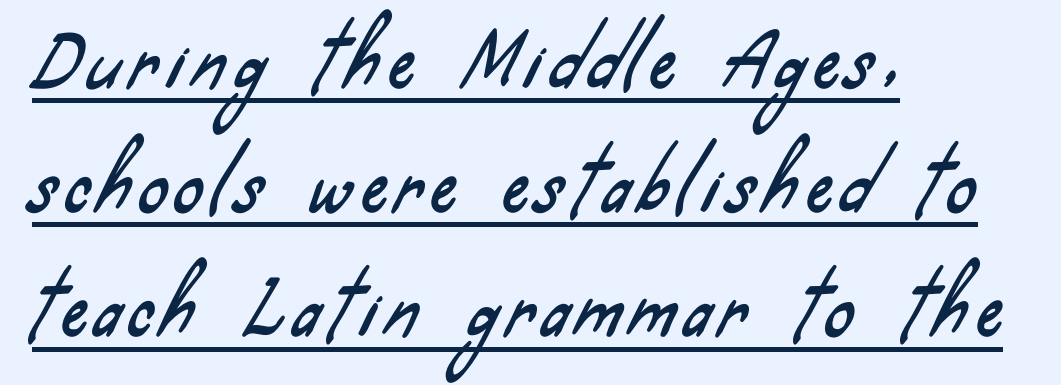
The image shows 71 px condensed sans-serif type; set left-aligned, line spacing 1.75x, underlined; low stroke contrast and a small x-height.
